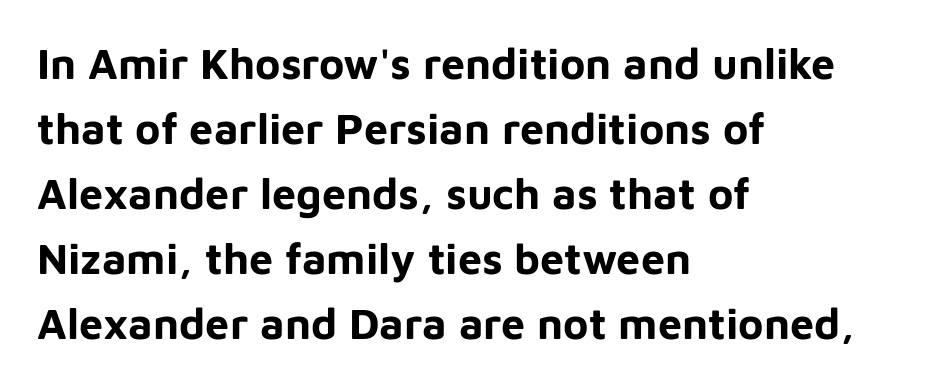
The image shows 43 px bold sans-serif type, upright; set left-aligned, normal line spacing (1.51x), normal letter spacing, not underlined; low stroke contrast and a medium x-height.
